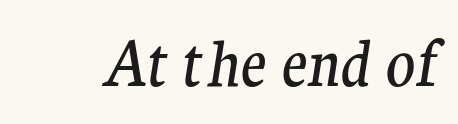
The image shows 61 px regular-weight serif type, italic (leaning right); set normal letter spacing, not underlined; medium stroke contrast and a medium x-height.
